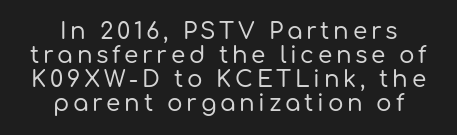
Q: Is the text italic (slanted)? A: No, it is upright.
Q: Is the text underlined? A: No.
Q: How is the paragraph aligned? A: Centered.
Q: Is the spacing between lines tight, normal or loose? A: Tight.
